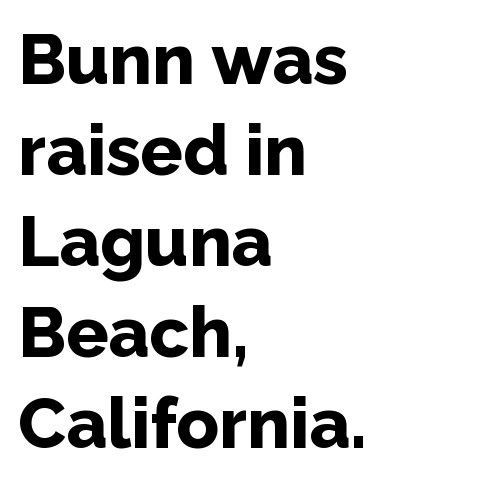
The image shows 70 px bold sans-serif type, upright; set left-aligned, normal line spacing (1.3x), normal letter spacing, not underlined; low stroke contrast and a medium x-height.
